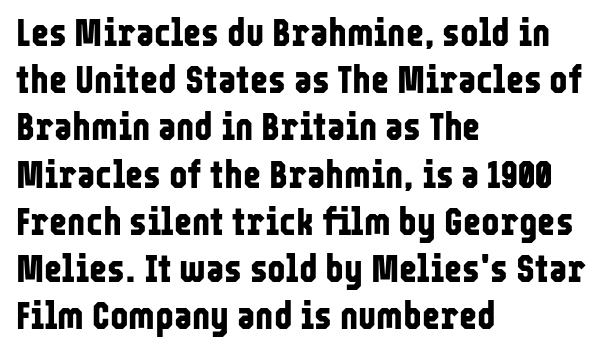
The image shows 39 px bold, condensed sans-serif type, upright; set left-aligned, line spacing 1.21x, normal letter spacing, not underlined; low stroke contrast and a medium x-height.
